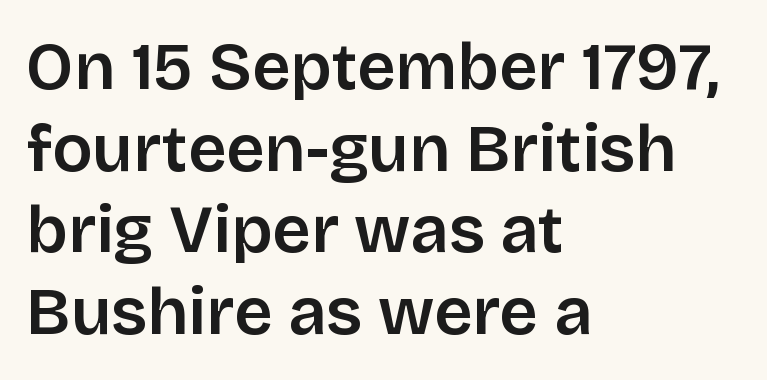
It's the straight-up-and-down kind of type. Plain, unruled lines of type. Each line starts at the same left margin while the right side varies. Font category for this specimen: sans-serif. Default kerning and tracking; the words read as compact shapes.
